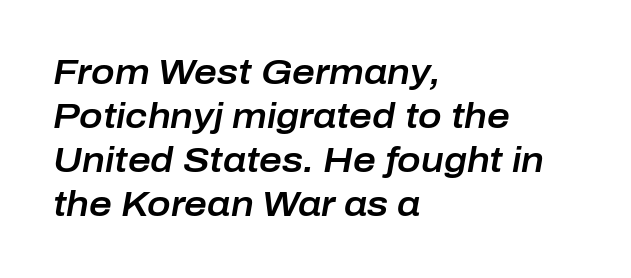
The image shows 35 px text type, italic (leaning right); set left-aligned, normal line spacing (1.26x), normal letter spacing, not underlined; low stroke contrast and a medium x-height.
